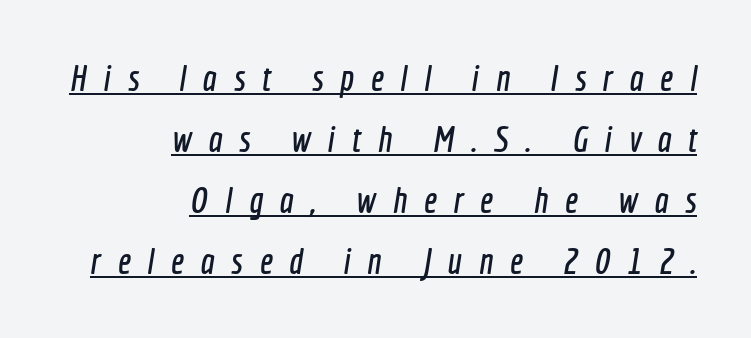
Q: Is the typeface a serif or a sans-serif typeface? A: Sans-serif.
Q: Is the text underlined? A: Yes.
Q: How is the paragraph aligned? A: Right-aligned.
Q: Is the spacing between letters normal or unusually wide? A: Unusually wide.
Q: Is the spacing between lines tight, normal or loose? A: Normal.
Q: Width (condensed, normal, or wide)? A: Condensed.
Q: x-height? A: Medium.
Q: Monospaced? A: No.
